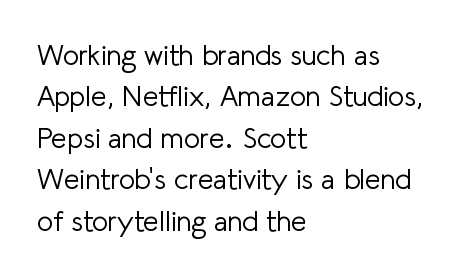
A light-to-regular cut is what we see here. To sum up the face: it is a sans, with no serifs. Looks like regular typesetting: each glyph gets only the width it needs. Unlike italic type, these characters show no tilt at all.
